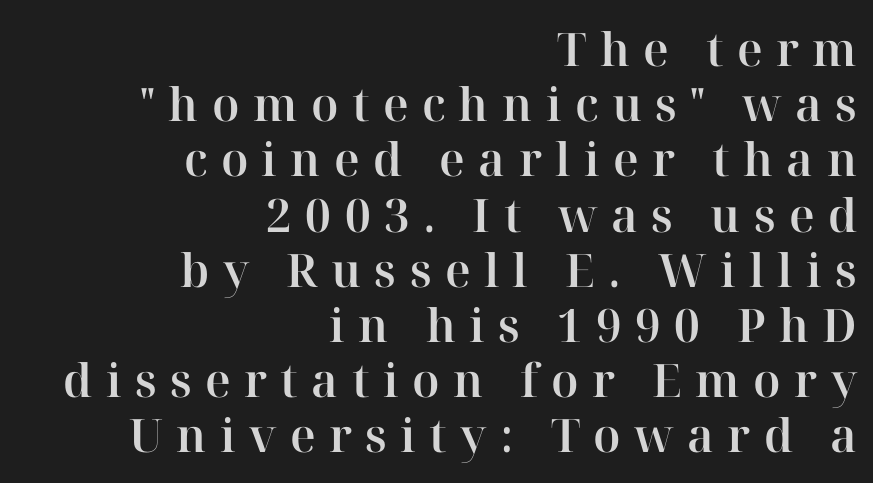
All the whitespace from short lines collects on the left. Little horizontal feet cap the strokes, marking this as serif type. The horizontal fit of the characters is loose and conspicuously gappy. Looks like regular typesetting: each glyph gets only the width it needs.
